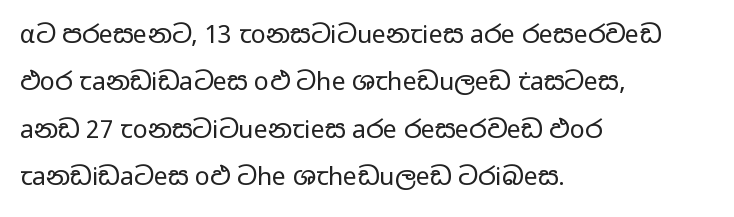
The image shows 25 px text type, upright; set left-aligned, loose line spacing (1.9x), normal letter spacing, not underlined.
